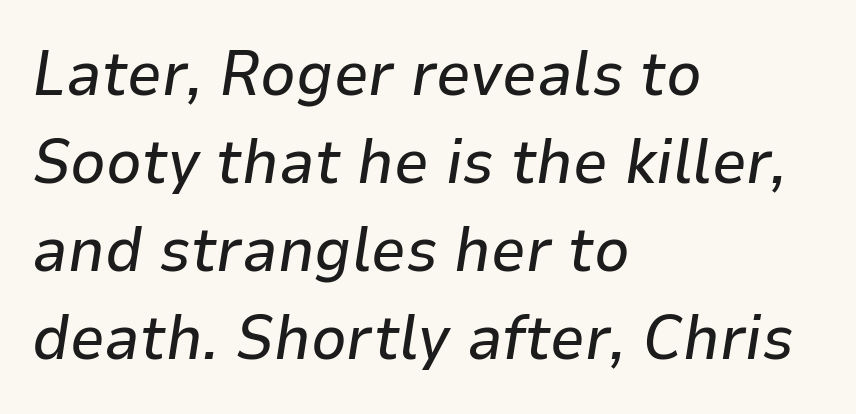
The image shows 62 px text type, italic (leaning right); set left-aligned, normal line spacing (1.42x), normal letter spacing, not underlined; low stroke contrast and a medium x-height.
